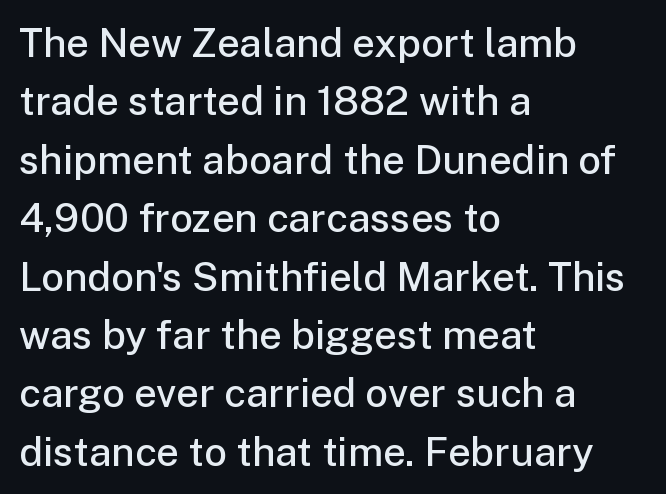
The image shows 40 px semibold sans-serif type, upright; set left-aligned, normal line spacing (1.46x), normal letter spacing, not underlined; low stroke contrast and a medium x-height.
